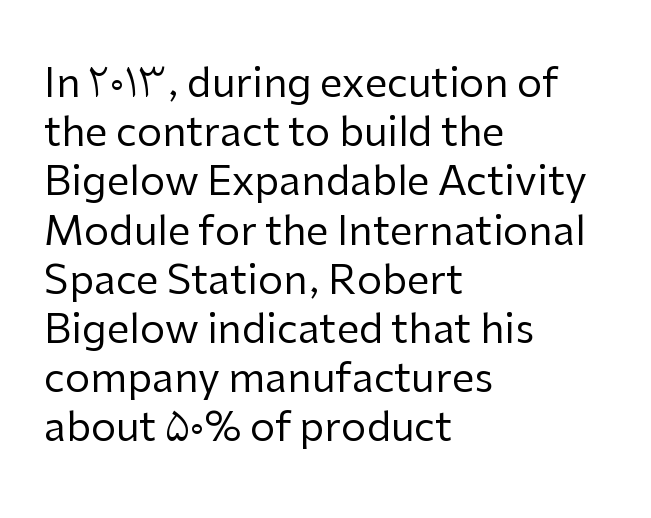
{"serif": "no", "italic": "no", "bold": "no", "weight": "regular", "width": "normal", "stroke_contrast": "low", "x_height": "medium", "monospaced": "no", "underline": "no", "align": "left", "line_spacing_ratio": 1.23, "letter_spacing": "normal", "letter_spacing_em": 0.0, "glyph_px": 40}
